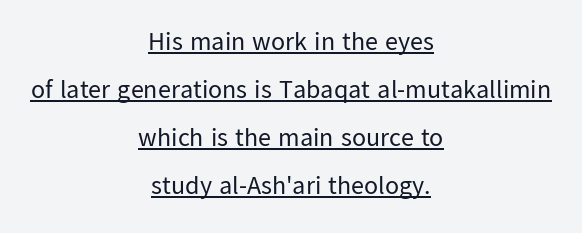
The image shows 26 px text type, upright; set centered, line spacing 1.85x, normal letter spacing, underlined.
